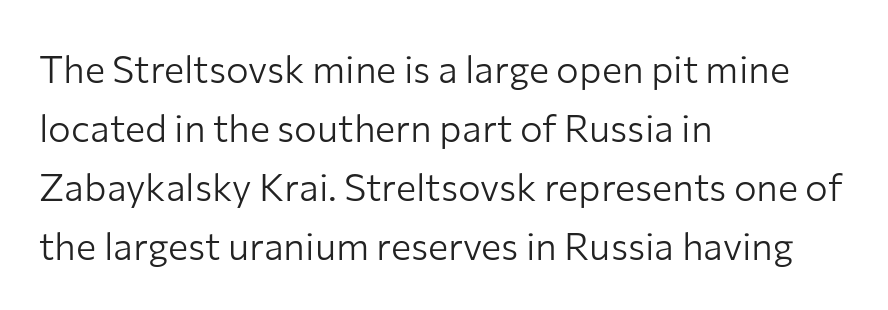
The image shows 38 px light sans-serif type, upright; set left-aligned, normal line spacing (1.55x), normal letter spacing, not underlined; low stroke contrast and a medium x-height.
